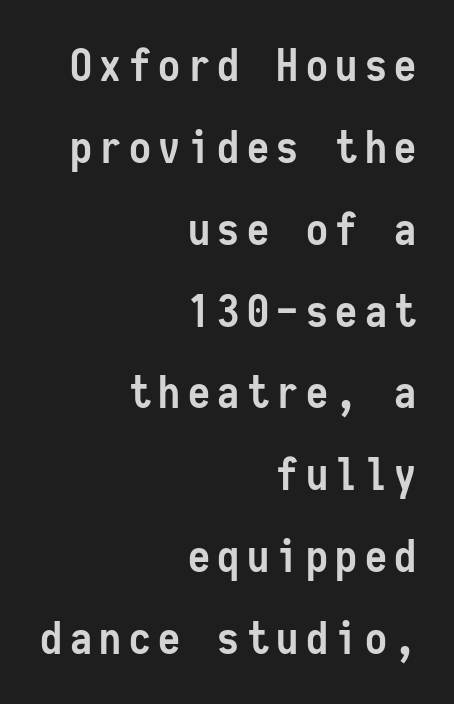
The image shows 44 px semibold, condensed sans-serif type, upright, monospaced; set right-aligned, line spacing 1.86x, not underlined; low stroke contrast and a medium x-height.
